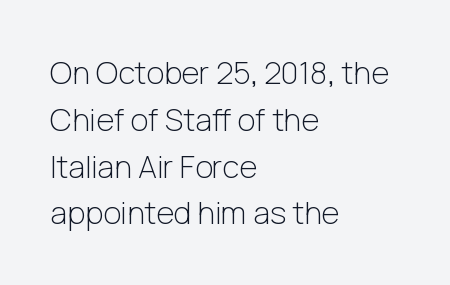
The image shows 31 px light sans-serif type, upright; set left-aligned, normal line spacing (1.51x), normal letter spacing, not underlined; low stroke contrast and a medium x-height.
